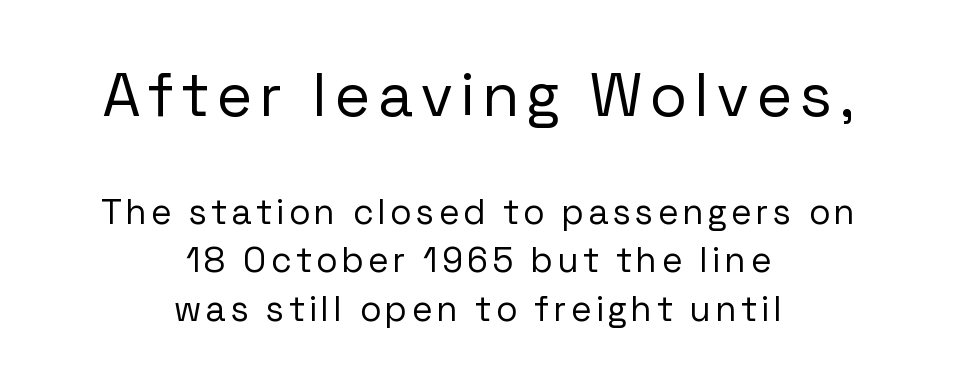
The image shows 61 px regular-weight sans-serif type, upright; set centered, normal line spacing (1.39x), not underlined; the first (top) block is 1.74x larger; low stroke contrast and a medium x-height.
